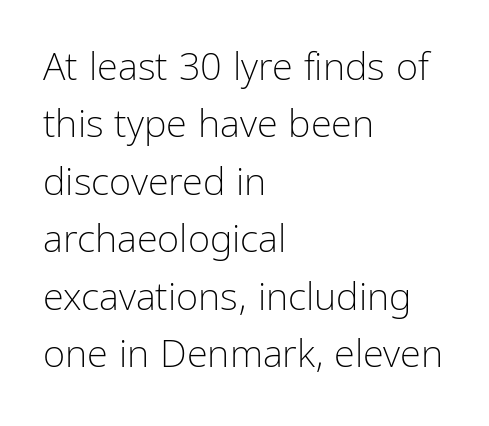
{"serif": "no", "italic": "no", "bold": "no", "weight": "light", "width": "condensed", "stroke_contrast": "low", "x_height": "medium", "monospaced": "no", "underline": "no", "align": "left", "line_spacing": "normal", "line_spacing_ratio": 1.51, "letter_spacing": "normal", "letter_spacing_em": 0.0, "glyph_px": 38}
